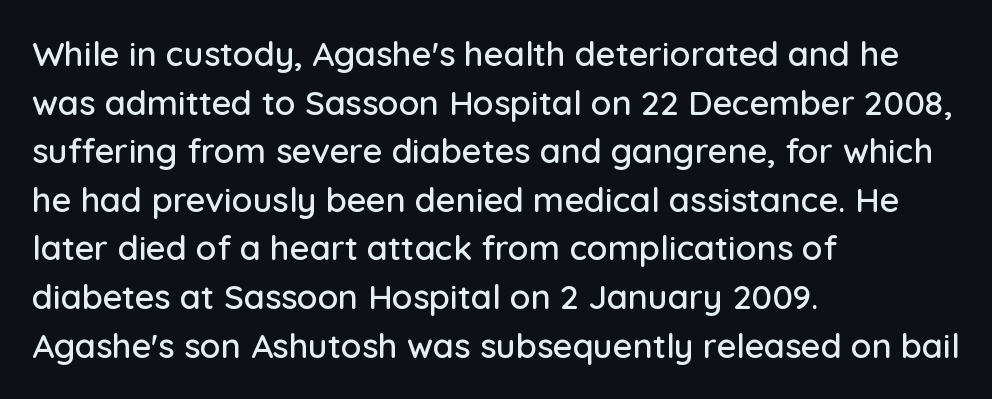
{"serif": "no", "italic": "no", "width": "normal", "stroke_contrast": "low", "x_height": "medium", "monospaced": "no", "underline": "no", "align": "left", "line_spacing": "normal", "line_spacing_ratio": 1.43, "letter_spacing": "normal", "letter_spacing_em": 0.0, "glyph_px": 34}
